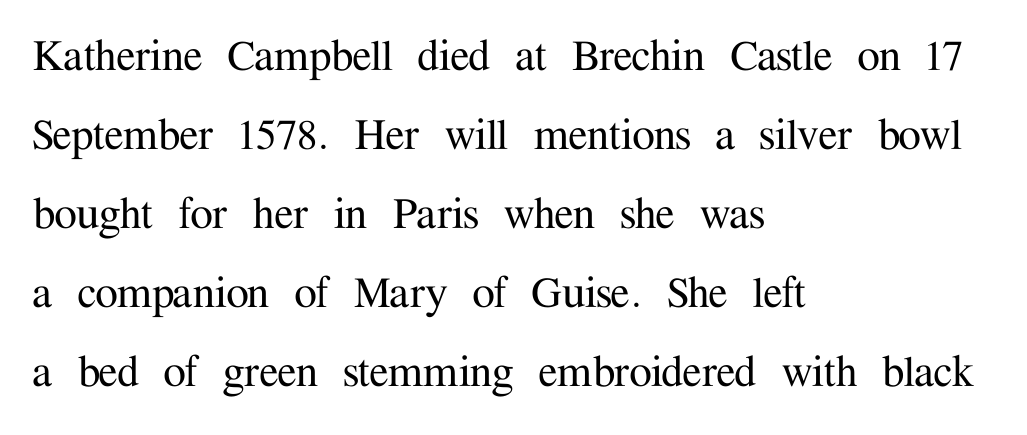
Q: Is the text italic (slanted)? A: No, it is upright.
Q: Is the typeface a serif or a sans-serif typeface? A: Serif.
Q: Is the text underlined? A: No.
Q: How is the paragraph aligned? A: Left-aligned.
Q: Is the spacing between letters normal or unusually wide? A: Normal.
Q: Is the spacing between lines tight, normal or loose? A: Normal.
Q: Width (condensed, normal, or wide)? A: Normal.
Q: Stroke contrast? A: Medium.
Q: x-height? A: Medium.
Q: Monospaced? A: No.
